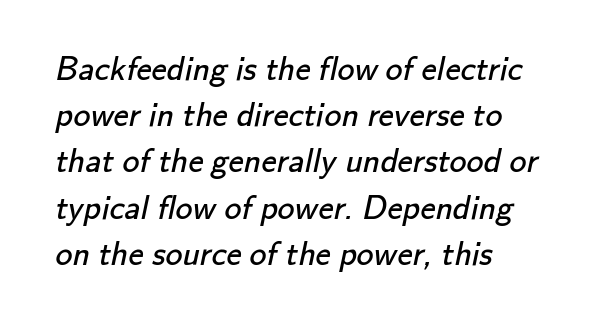
Q: Is the text bold? A: No.
Q: Is the typeface a serif or a sans-serif typeface? A: Sans-serif.
Q: Is the text underlined? A: No.
Q: How is the paragraph aligned? A: Left-aligned.
Q: Is the spacing between letters normal or unusually wide? A: Normal.
Q: Is the spacing between lines tight, normal or loose? A: Normal.
Q: Width (condensed, normal, or wide)? A: Normal.
Q: Stroke contrast? A: Low.
Q: x-height? A: Small.
Q: Monospaced? A: No.
